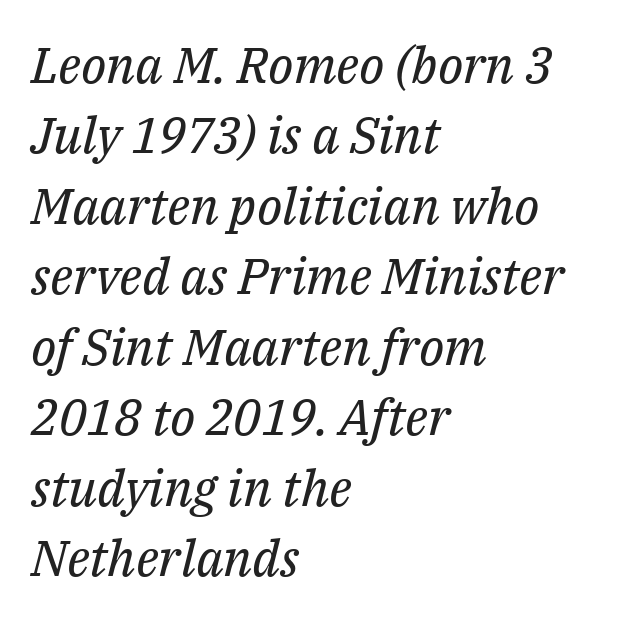
The image shows 50 px regular-weight serif type, italic (leaning right); set left-aligned, normal line spacing (1.41x), normal letter spacing, not underlined; medium stroke contrast and a medium x-height.
